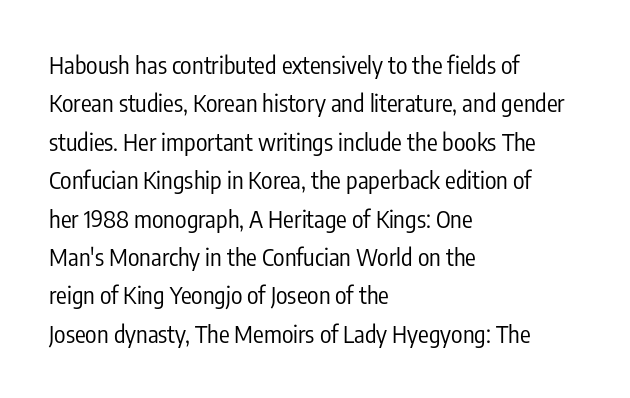
Q: Is the text bold? A: No.
Q: Is the text italic (slanted)? A: No, it is upright.
Q: Is the text underlined? A: No.
Q: How is the paragraph aligned? A: Left-aligned.
Q: Is the spacing between letters normal or unusually wide? A: Normal.
Q: Is the spacing between lines tight, normal or loose? A: Normal.
